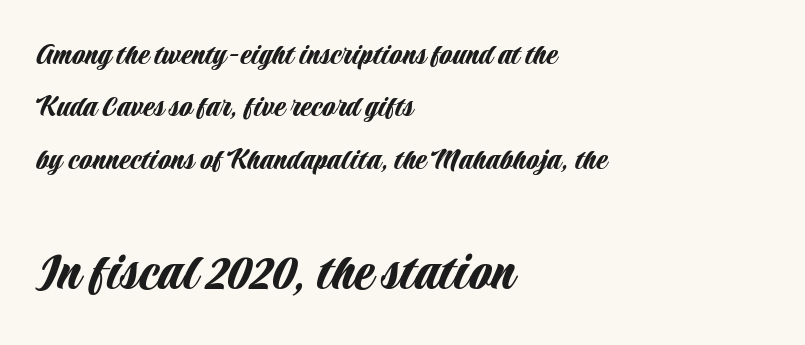
{"serif": "no", "width": "condensed", "stroke_contrast": "low", "x_height": "large", "monospaced": "no", "underline": "no", "align": "left", "line_spacing": "normal", "line_spacing_ratio": 1.59, "letter_spacing": "normal", "letter_spacing_em": 0.0, "larger_block": "second", "size_ratio": 1.76, "glyph_px": 58}
